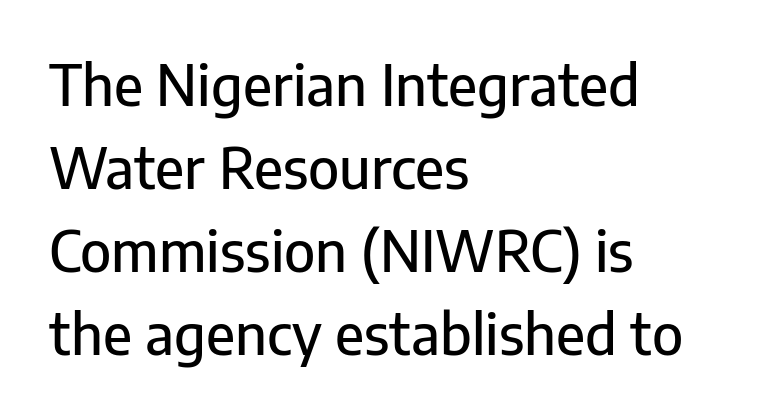
Check under the words: just untouched page. These lines are rendered in a variable-pitch font. Horizontally, the lines are justified to the leading edge only. This rendering leaves character spacing at its baseline value. Classification — sans serif.
